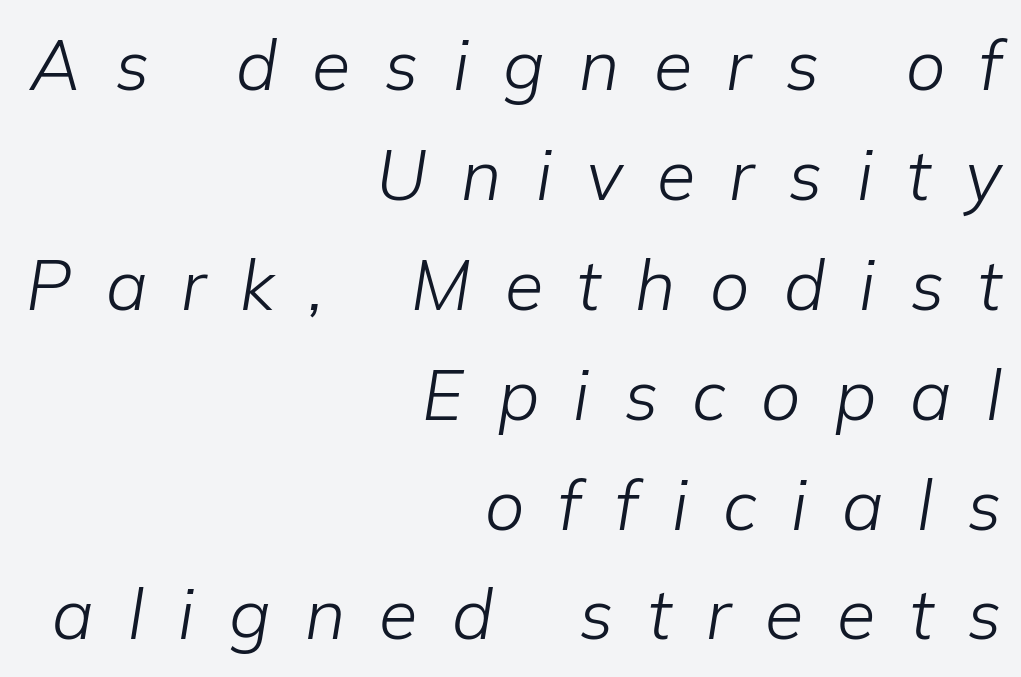
{"italic": "yes", "lean": "right", "slant_degrees": 9, "bold": "no", "weight": "light", "width": "normal", "stroke_contrast": "low", "x_height": "medium", "monospaced": "no", "underline": "no", "align": "right", "line_spacing": "normal", "line_spacing_ratio": 1.57, "letter_spacing": "wide", "letter_spacing_em": 0.49, "glyph_px": 70}
